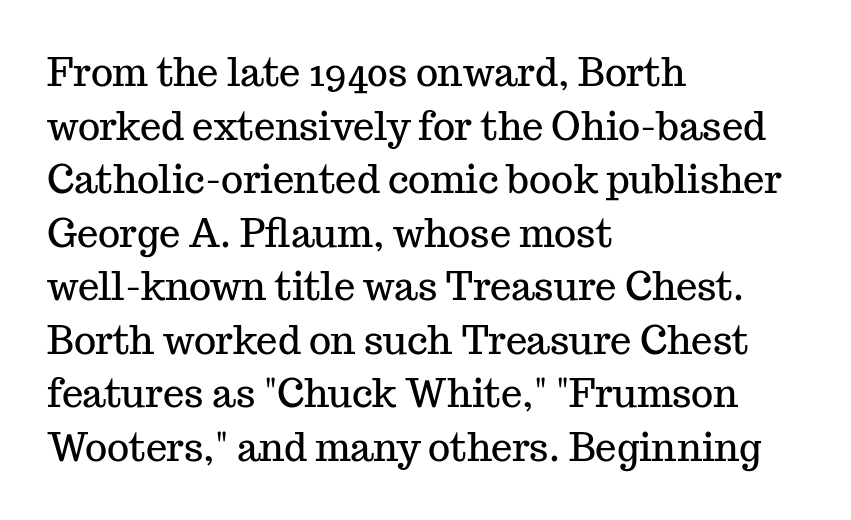
{"serif": "yes", "italic": "no", "width": "normal", "stroke_contrast": "medium", "x_height": "medium", "monospaced": "no", "underline": "no", "align": "left", "line_spacing": "normal", "line_spacing_ratio": 1.41, "letter_spacing": "normal", "letter_spacing_em": 0.0, "glyph_px": 38}
